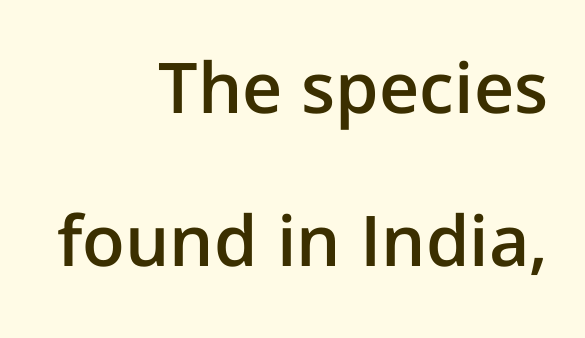
The image shows 70 px semibold sans-serif type, upright; set right-aligned, loose line spacing (2.18x), normal letter spacing, not underlined; low stroke contrast and a medium x-height.
